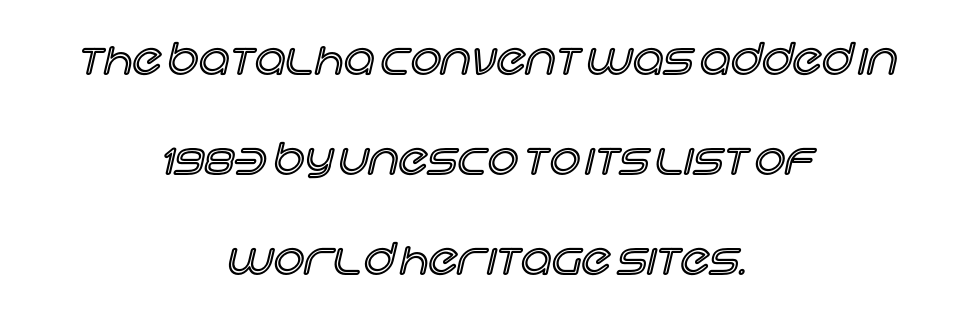
The image shows 43 px text type; set centered, loose line spacing (2.33x), normal letter spacing, not underlined; a large x-height.
